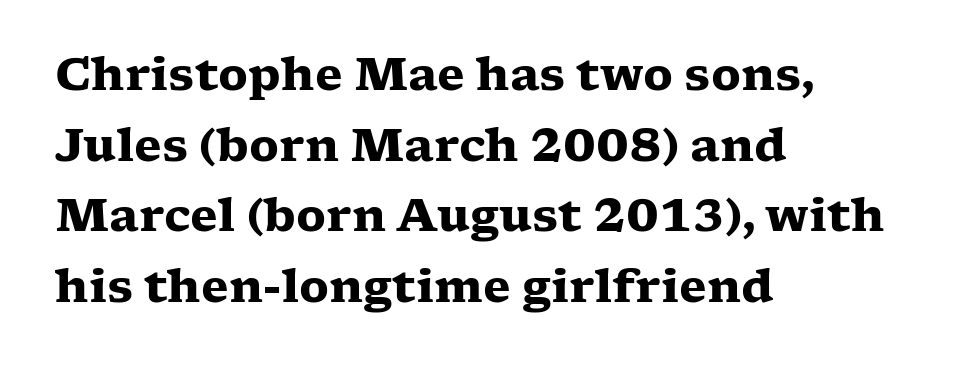
The baseline area is clear. Characters remain perfectly vertical along every line. These lines are rendered in a variable-pitch font. A typesetter would label this face a serif. Each line starts at the same left margin while the right side varies. The lines sit at an ordinary, default distance from one another.
